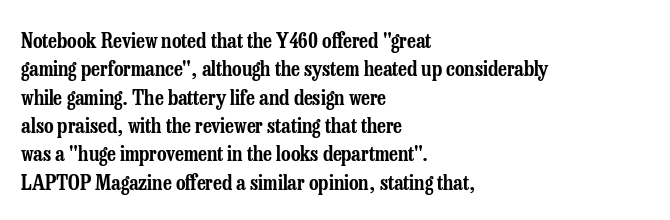
The image shows 21 px text type, upright; set left-aligned, normal line spacing (1.35x), normal letter spacing, not underlined.
